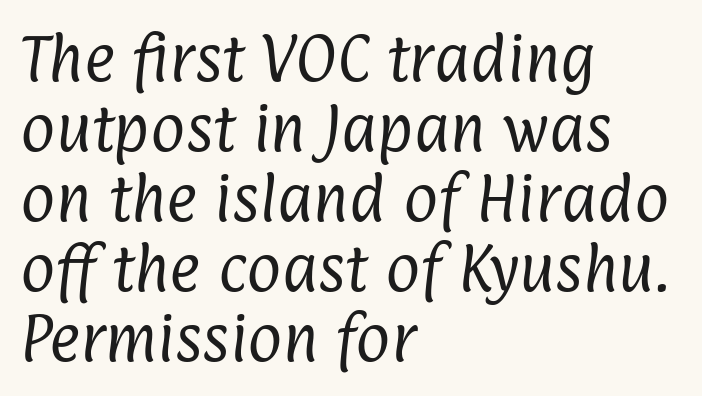
Letters have the restrained weight of plain body copy at most. This sample uses plain, unmodified letter spacing. A classic flush-left, rag-right setting is used for this passage. Nope, no serifs anywhere on these letters. The rendering uses a moderate line-height, typical for paragraphs.
